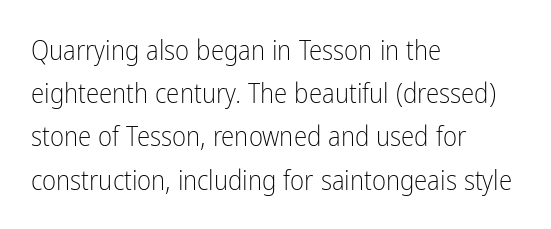
The image shows 27 px text type, upright; set left-aligned, normal line spacing (1.6x), normal letter spacing, not underlined.
